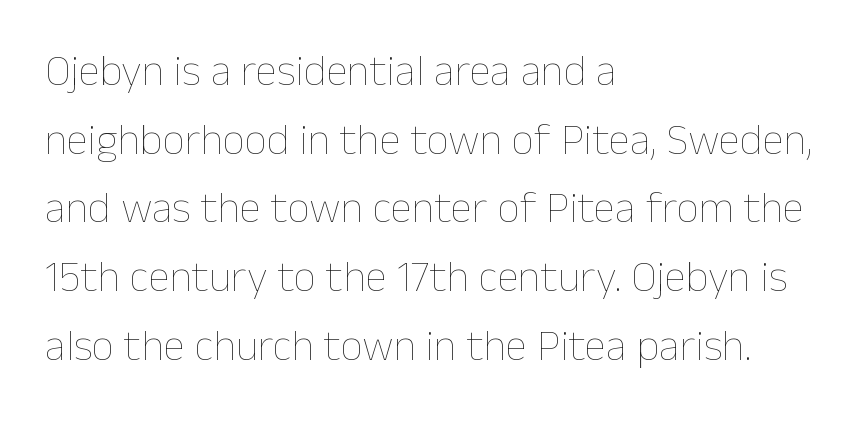
The image shows 44 px thin type, upright; set left-aligned, normal line spacing (1.56x), normal letter spacing, not underlined; low stroke contrast and a medium x-height.
